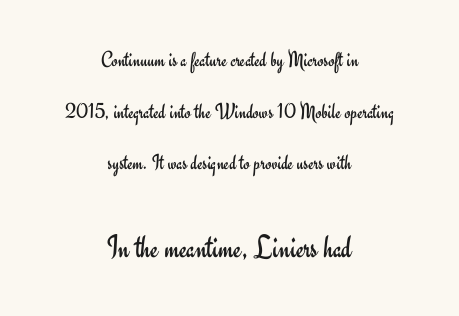
{"serif": "no", "bold": "no", "weight": "regular", "width": "normal", "stroke_contrast": "low", "x_height": "small", "monospaced": "no", "underline": "no", "align": "center", "line_spacing": "loose", "line_spacing_ratio": 2.35, "letter_spacing": "normal", "letter_spacing_em": 0.0, "larger_block": "second", "size_ratio": 1.5, "glyph_px": 33}
